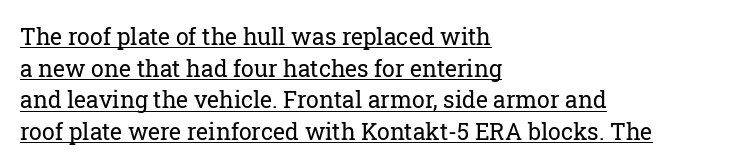
Q: Is the text bold? A: No.
Q: Is the text italic (slanted)? A: No, it is upright.
Q: Is the text underlined? A: Yes.
Q: How is the paragraph aligned? A: Left-aligned.
Q: Is the spacing between letters normal or unusually wide? A: Normal.
Q: Is the spacing between lines tight, normal or loose? A: Normal.
